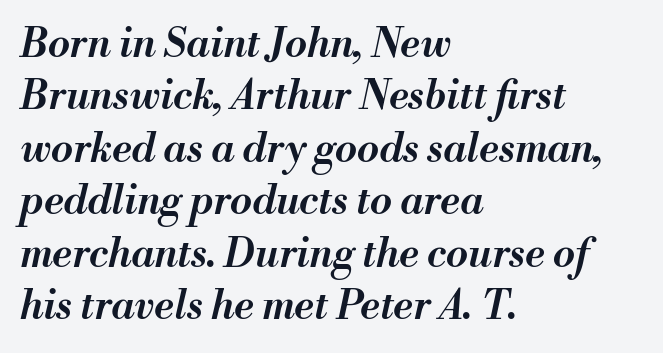
Q: Is the text bold? A: Semi-bold.
Q: Is the text italic (slanted)? A: Yes, it leans right by about 13 degrees.
Q: Is the text underlined? A: No.
Q: How is the paragraph aligned? A: Left-aligned.
Q: Is the spacing between letters normal or unusually wide? A: Normal.
Q: Is the spacing between lines tight, normal or loose? A: Normal.
Q: Width (condensed, normal, or wide)? A: Normal.
Q: Stroke contrast? A: Medium.
Q: x-height? A: Small.
Q: Monospaced? A: No.
